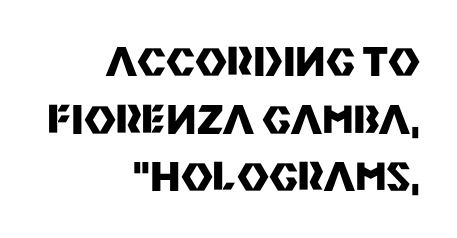
{"serif": "no", "italic": "no", "bold": "yes", "weight": "heavy", "width": "normal", "stroke_contrast": "medium", "x_height": "large", "monospaced": "no", "underline": "no", "align": "right", "line_spacing": "normal", "line_spacing_ratio": 1.48, "letter_spacing": "normal", "letter_spacing_em": 0.0, "glyph_px": 39}
